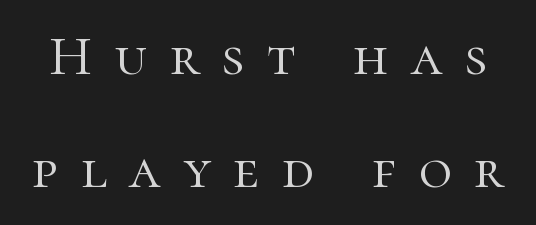
Q: Is the text bold? A: No.
Q: Is the text italic (slanted)? A: No, it is upright.
Q: Is the typeface a serif or a sans-serif typeface? A: Serif.
Q: Is the text underlined? A: No.
Q: Is the spacing between letters normal or unusually wide? A: Unusually wide.
Q: Is the spacing between lines tight, normal or loose? A: Loose.
Q: Width (condensed, normal, or wide)? A: Normal.
Q: Stroke contrast? A: High.
Q: x-height? A: Medium.
Q: Monospaced? A: No.
